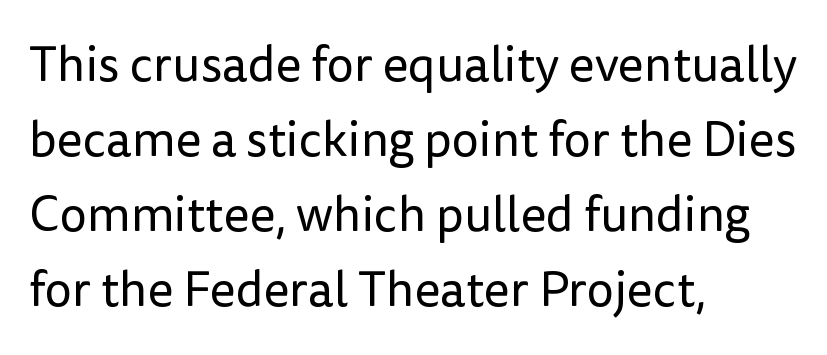
Q: Is the text bold? A: No.
Q: Is the text italic (slanted)? A: No, it is upright.
Q: Is the typeface a serif or a sans-serif typeface? A: Sans-serif.
Q: Is the text underlined? A: No.
Q: How is the paragraph aligned? A: Left-aligned.
Q: Is the spacing between letters normal or unusually wide? A: Normal.
Q: Is the spacing between lines tight, normal or loose? A: Normal.
Q: Width (condensed, normal, or wide)? A: Normal.
Q: Stroke contrast? A: Low.
Q: x-height? A: Medium.
Q: Monospaced? A: No.
